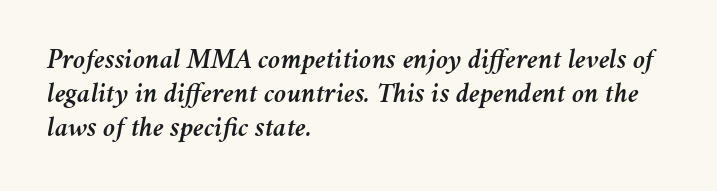
{"italic": "yes", "lean": "right", "slant_degrees": 11, "width": "normal", "stroke_contrast": "medium", "x_height": "medium", "monospaced": "no", "underline": "no", "align": "left", "line_spacing_ratio": 1.21, "letter_spacing": "normal", "letter_spacing_em": 0.0, "glyph_px": 28}
